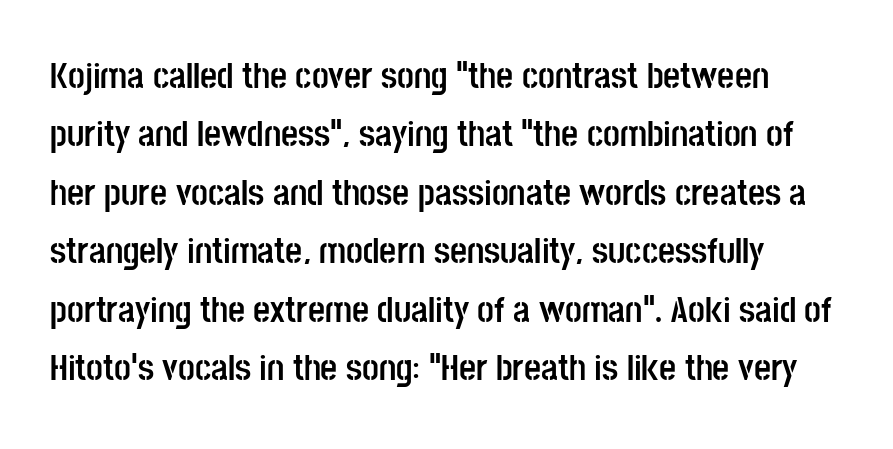
Q: Is the text bold? A: Yes.
Q: Is the text italic (slanted)? A: No, it is upright.
Q: Is the typeface a serif or a sans-serif typeface? A: Sans-serif.
Q: Is the text underlined? A: No.
Q: Is the spacing between letters normal or unusually wide? A: Normal.
Q: Is the spacing between lines tight, normal or loose? A: Normal.
Q: Width (condensed, normal, or wide)? A: Condensed.
Q: Stroke contrast? A: Low.
Q: x-height? A: Large.
Q: Monospaced? A: No.
